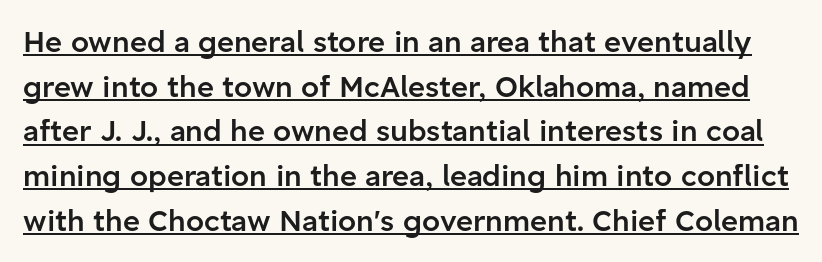
Q: Is the text bold? A: Semi-bold.
Q: Is the text italic (slanted)? A: No, it is upright.
Q: Is the typeface a serif or a sans-serif typeface? A: Sans-serif.
Q: Is the text underlined? A: Yes.
Q: Is the spacing between letters normal or unusually wide? A: Normal.
Q: Is the spacing between lines tight, normal or loose? A: Normal.
Q: Width (condensed, normal, or wide)? A: Normal.
Q: Stroke contrast? A: Low.
Q: x-height? A: Medium.
Q: Monospaced? A: No.
